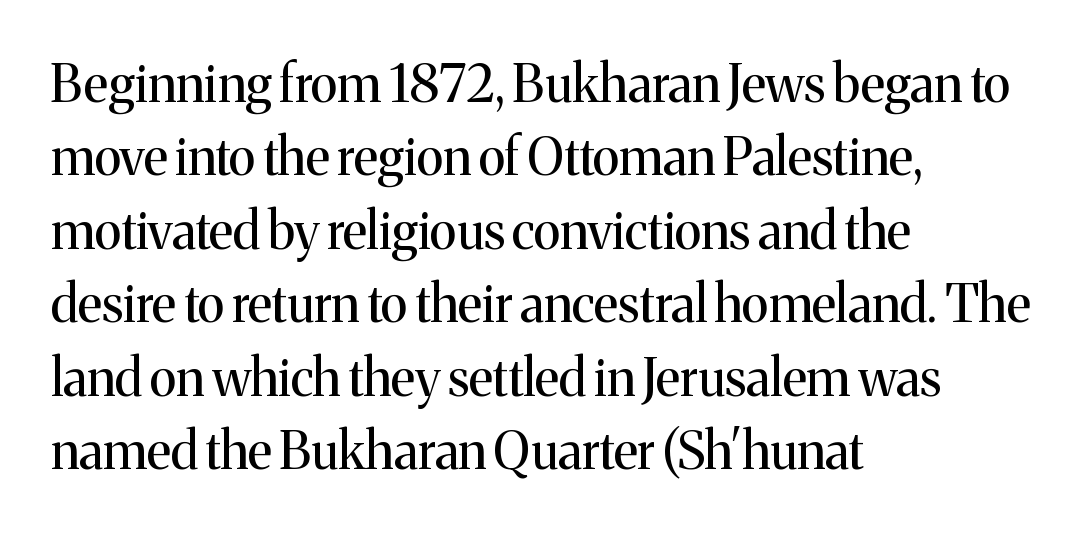
{"serif": "yes", "italic": "no", "bold": "no", "weight": "regular", "width": "normal", "stroke_contrast": "medium", "x_height": "medium", "monospaced": "no", "underline": "no", "align": "left", "line_spacing": "normal", "line_spacing_ratio": 1.44, "letter_spacing": "normal", "letter_spacing_em": 0.0, "glyph_px": 51}
